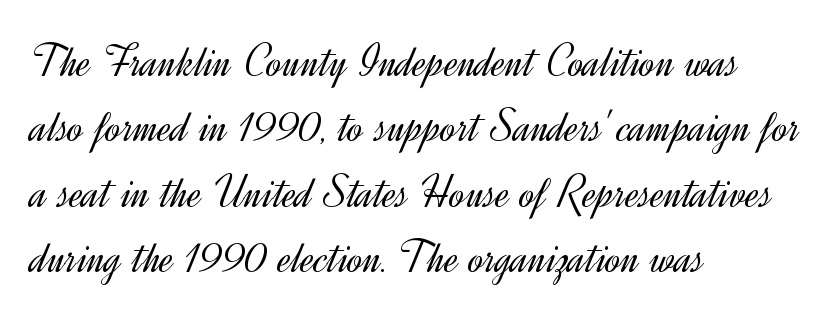
{"serif": "no", "bold": "no", "weight": "light", "width": "normal", "x_height": "small", "monospaced": "no", "underline": "no", "align": "left", "line_spacing": "normal", "line_spacing_ratio": 1.39, "letter_spacing": "normal", "letter_spacing_em": 0.0, "glyph_px": 47}
